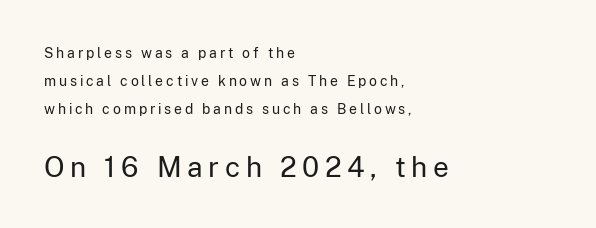
Q: Is the text bold? A: No.
Q: Is the text italic (slanted)? A: No, it is upright.
Q: Is the typeface a serif or a sans-serif typeface? A: Sans-serif.
Q: Is the text underlined? A: No.
Q: How is the paragraph aligned? A: Left-aligned.
Q: Is the spacing between letters normal or unusually wide? A: Unusually wide.
Q: Is the spacing between lines tight, normal or loose? A: Loose.
Q: Which block of text is set in a larger size, the first (top) or the second (bottom)? A: The second (bottom) one.
Q: Width (condensed, normal, or wide)? A: Normal.
Q: Stroke contrast? A: Low.
Q: x-height? A: Medium.
Q: Monospaced? A: No.
